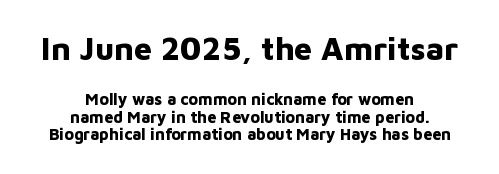
Pretty heavy lettering here — definitely bold. A student would notice the top passage is typeset larger than what follows. No feet cap the strokes, marking this as sans-serif type. Compared with a flush-left layout, this one balances lines on the center instead. Honestly, the rows look squashed on top of each other.
